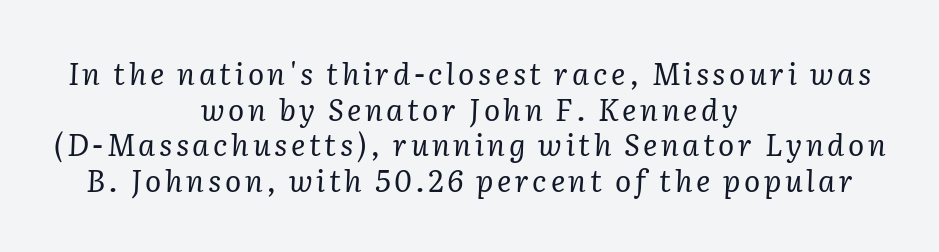
Q: Is the text bold? A: No.
Q: Is the text italic (slanted)? A: Yes, it leans right by about 2 degrees.
Q: Is the typeface a serif or a sans-serif typeface? A: Serif.
Q: Is the text underlined? A: No.
Q: How is the paragraph aligned? A: Centered.
Q: Width (condensed, normal, or wide)? A: Normal.
Q: Stroke contrast? A: Low.
Q: x-height? A: Medium.
Q: Monospaced? A: No.
